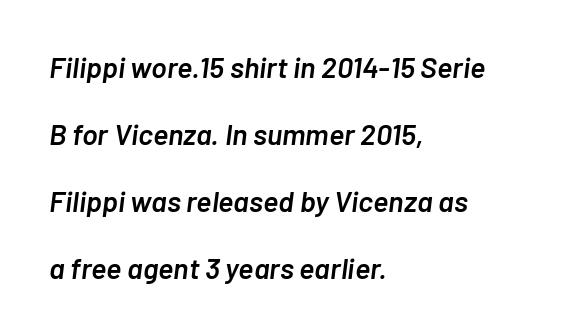
{"italic": "yes", "lean": "right", "slant_degrees": 7, "bold": "semi", "weight": "semibold", "width": "normal", "stroke_contrast": "low", "x_height": "medium", "monospaced": "no", "underline": "no", "align": "left", "line_spacing": "loose", "line_spacing_ratio": 2.31, "letter_spacing": "normal", "letter_spacing_em": 0.0, "glyph_px": 29}
